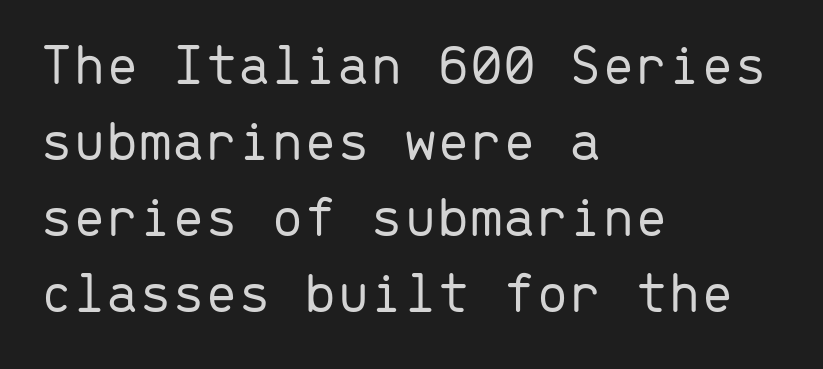
The image shows 59 px light sans-serif type, upright, monospaced; set left-aligned, normal line spacing (1.29x), normal letter spacing, not underlined; low stroke contrast and a medium x-height.
